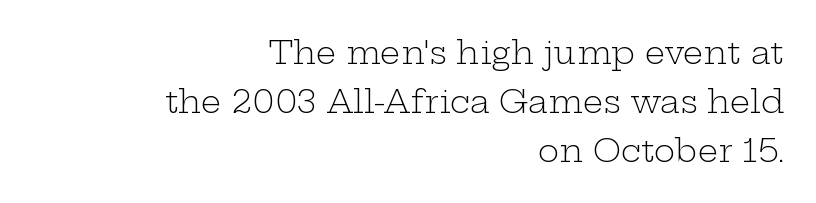
{"serif": "yes", "italic": "no", "bold": "no", "weight": "light", "width": "wide", "stroke_contrast": "low", "x_height": "medium", "monospaced": "no", "underline": "no", "align": "right", "line_spacing": "normal", "line_spacing_ratio": 1.53, "letter_spacing": "normal", "letter_spacing_em": 0.0, "glyph_px": 32}
